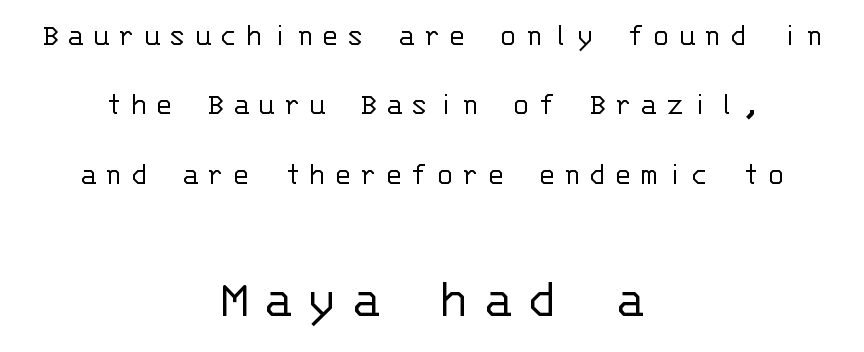
Q: Is the text bold? A: No.
Q: Is the text italic (slanted)? A: No, it is upright.
Q: Is the typeface a serif or a sans-serif typeface? A: Sans-serif.
Q: Is the text underlined? A: No.
Q: How is the paragraph aligned? A: Centered.
Q: Is the spacing between letters normal or unusually wide? A: Unusually wide.
Q: Is the spacing between lines tight, normal or loose? A: Loose.
Q: Which block of text is set in a larger size, the first (top) or the second (bottom)? A: The second (bottom) one.
Q: Width (condensed, normal, or wide)? A: Normal.
Q: Stroke contrast? A: Low.
Q: x-height? A: Large.
Q: Monospaced? A: Yes.
